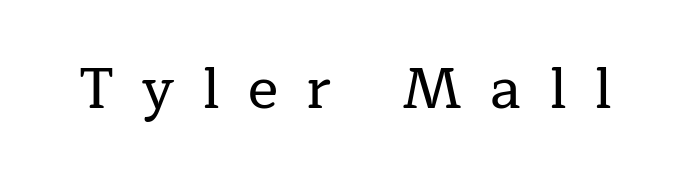
The image shows 57 px serif type, upright; set unusually wide letter spacing (+0.49 em), not underlined; low stroke contrast and a medium x-height.
